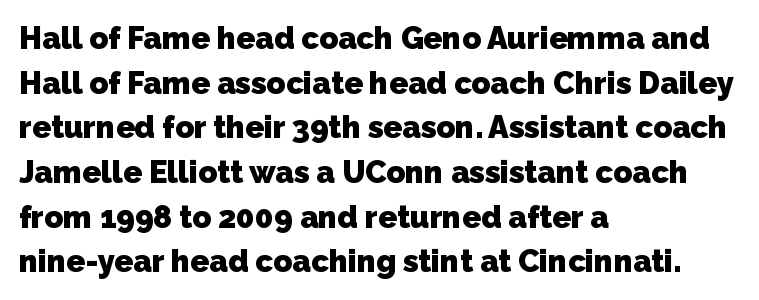
This is sans-serif lettering, the kind often seen on screens and signage. Normally led — the rows are evenly, conventionally spaced. The horizontal fit of the characters is conventional and even. Do the characters align in a grid? No, the font is proportional. Descenders hang freely into open space. The paragraph shown leans on its left margin.
